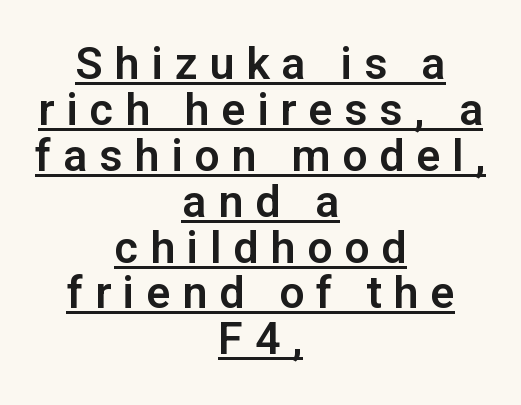
Q: Is the text italic (slanted)? A: No, it is upright.
Q: Is the typeface a serif or a sans-serif typeface? A: Sans-serif.
Q: Is the text underlined? A: Yes.
Q: How is the paragraph aligned? A: Centered.
Q: Is the spacing between letters normal or unusually wide? A: Unusually wide.
Q: Is the spacing between lines tight, normal or loose? A: Tight.
Q: Width (condensed, normal, or wide)? A: Normal.
Q: Stroke contrast? A: Low.
Q: x-height? A: Medium.
Q: Monospaced? A: No.
